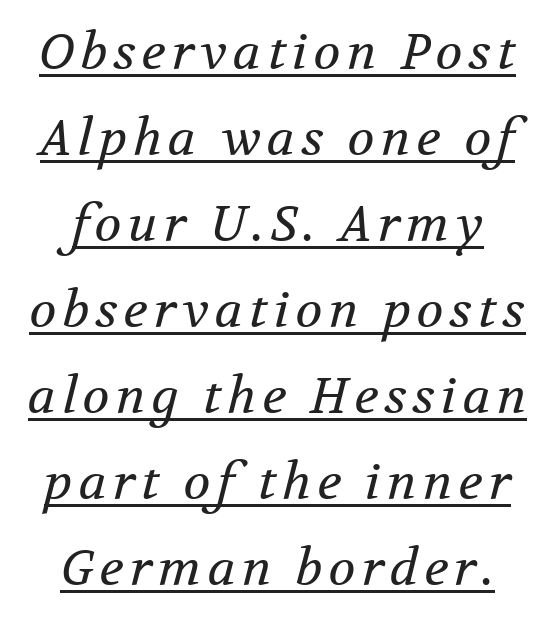
The image shows 50 px regular-weight serif type, italic (leaning right); set centered, line spacing 1.72x, underlined; medium stroke contrast and a medium x-height.
